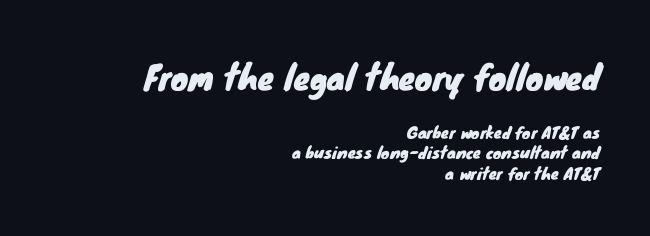
{"serif": "no", "width": "normal", "stroke_contrast": "low", "x_height": "small", "monospaced": "no", "underline": "no", "align": "right", "line_spacing": "normal", "line_spacing_ratio": 1.28, "letter_spacing": "normal", "letter_spacing_em": 0.0, "larger_block": "first", "size_ratio": 2.06, "glyph_px": 33}
